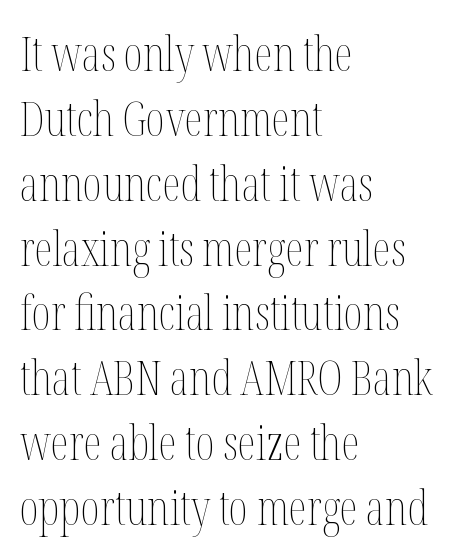
Q: Is the text bold? A: No.
Q: Is the text italic (slanted)? A: No, it is upright.
Q: Is the text underlined? A: No.
Q: How is the paragraph aligned? A: Left-aligned.
Q: Is the spacing between letters normal or unusually wide? A: Normal.
Q: Is the spacing between lines tight, normal or loose? A: Normal.
Q: Width (condensed, normal, or wide)? A: Condensed.
Q: Stroke contrast? A: Medium.
Q: x-height? A: Medium.
Q: Monospaced? A: No.
